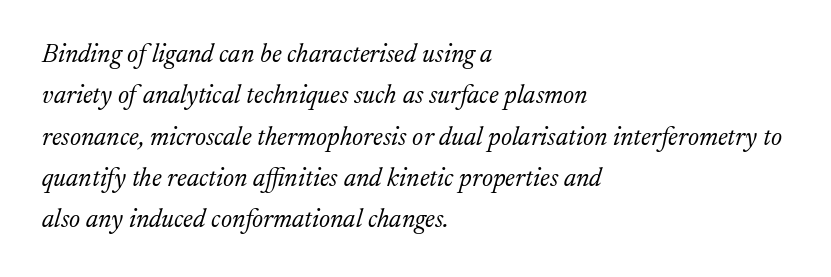
The image shows 26 px text type, italic (leaning right); set left-aligned, normal line spacing (1.59x), normal letter spacing, not underlined.
